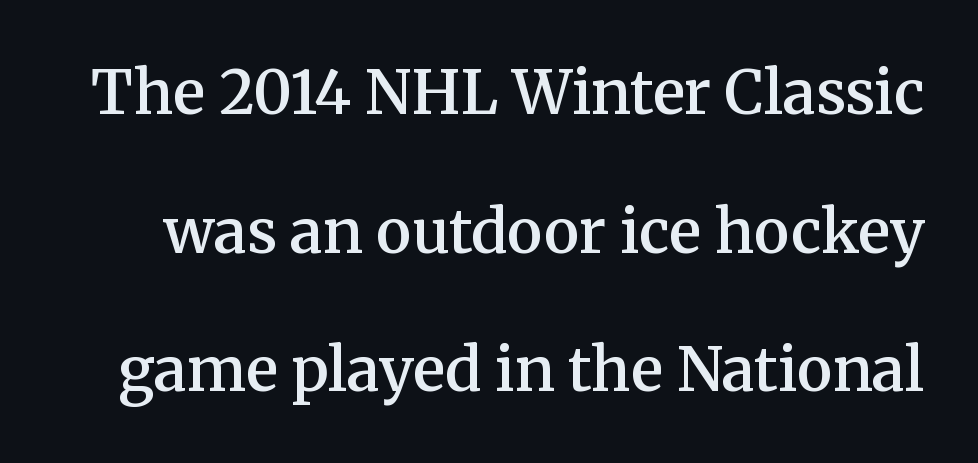
This sample has the flowing, uneven cadence of proportional lettering. The lines are spread far apart with generous leading. If you drew a line through each stem, it would be perfectly vertical. Typesetter's note: demi weight, one step under bold. Serif or sans? Serif — the stroke terminals have little feet. The passage shown has conventional tracking throughout.
